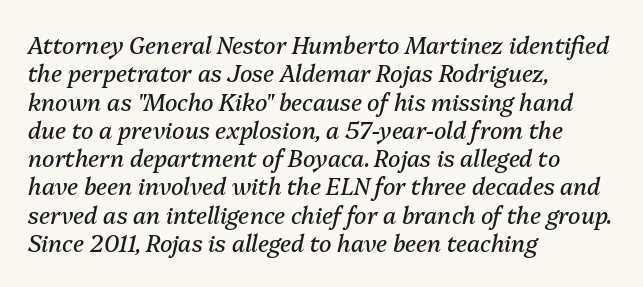
The image shows 23 px text type, italic (leaning right); set left-aligned, line spacing 1.23x, normal letter spacing, not underlined.
